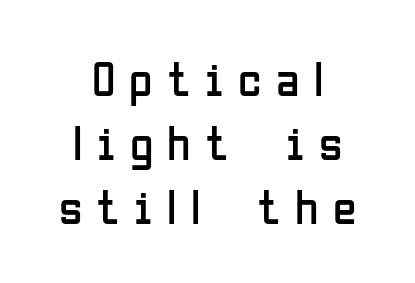
{"serif": "no", "italic": "no", "bold": "no", "weight": "regular", "width": "condensed", "stroke_contrast": "low", "x_height": "medium", "monospaced": "no", "underline": "no", "align": "center", "line_spacing": "normal", "line_spacing_ratio": 1.33, "letter_spacing": "wide", "letter_spacing_em": 0.3, "glyph_px": 48}
